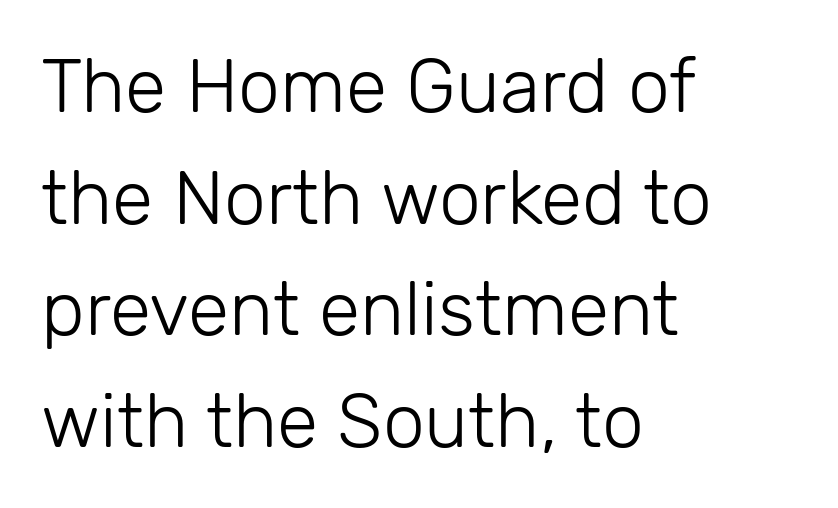
The image shows 75 px light sans-serif type, upright; set left-aligned, normal line spacing (1.49x), normal letter spacing, not underlined; low stroke contrast and a medium x-height.
